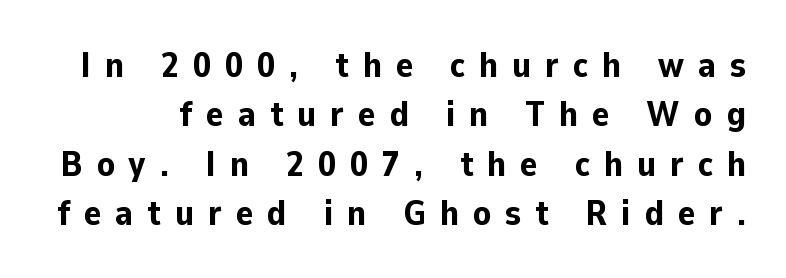
Any mark beneath the type? The region is blank. The face used here has the dense, thick strokes of a bold. The space between consecutive lines is moderate. The typography opts for an upright posture over an oblique one. A typesetter would call this heavily tracked-out type. Stroke terminals: plain, sans-serif.
